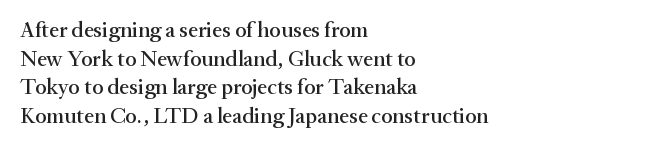
A normal amount of white space separates one row of letters from the next. Unmarked baselines from the first word to the last. These lines were composed using upright roman letters. Compared with typical body copy, the letter spacing here is the same. Line beginnings align vertically; line endings do not.
